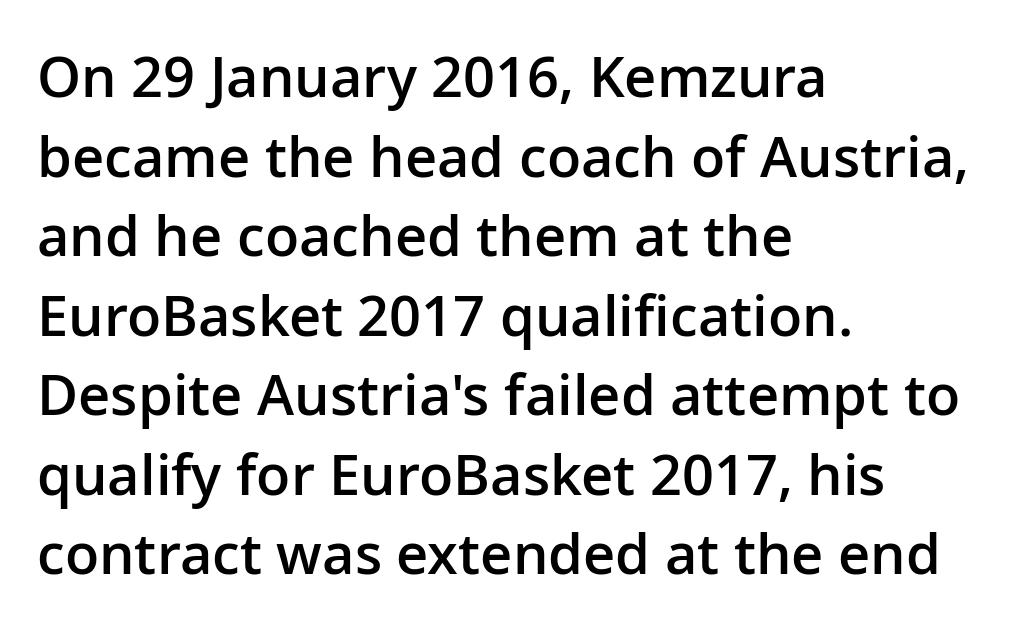
{"serif": "no", "italic": "no", "bold": "semi", "weight": "semibold", "width": "normal", "stroke_contrast": "low", "x_height": "medium", "monospaced": "no", "underline": "no", "align": "left", "line_spacing": "normal", "line_spacing_ratio": 1.42, "letter_spacing": "normal", "letter_spacing_em": 0.0, "glyph_px": 56}
